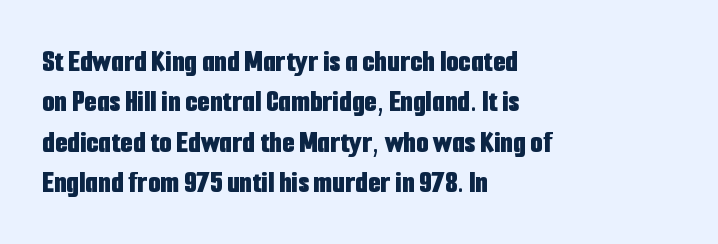
The rendering keeps characters at their native spacing. These words are printed bold, with thick strokes throughout. What's the leading like? Ordinary, nothing unusual. Beneath every word, the page is bare. Is this a fixed-width face? No — the glyphs have proportional, varying widths. Posture: straight, roman, zero tilt.
